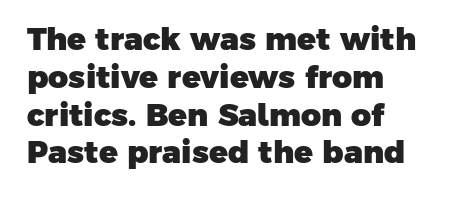
{"serif": "no", "bold": "yes", "weight": "heavy", "width": "normal", "stroke_contrast": "low", "x_height": "medium", "monospaced": "no", "underline": "no", "align": "left", "line_spacing_ratio": 1.22, "letter_spacing": "normal", "letter_spacing_em": 0.0, "glyph_px": 31}
